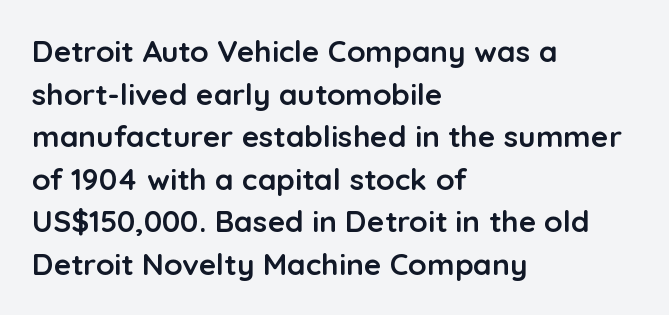
{"serif": "no", "italic": "no", "bold": "yes", "weight": "semibold", "width": "normal", "stroke_contrast": "low", "x_height": "medium", "monospaced": "no", "underline": "no", "align": "left", "line_spacing": "normal", "line_spacing_ratio": 1.42, "letter_spacing": "normal", "letter_spacing_em": 0.0, "glyph_px": 30}
